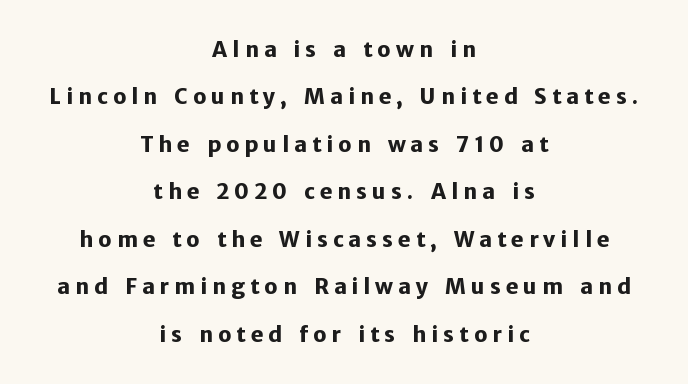
Q: Is the text bold? A: Yes.
Q: Is the text italic (slanted)? A: No, it is upright.
Q: Is the text underlined? A: No.
Q: How is the paragraph aligned? A: Centered.
Q: Is the spacing between letters normal or unusually wide? A: Unusually wide.
Q: Is the spacing between lines tight, normal or loose? A: Loose.
